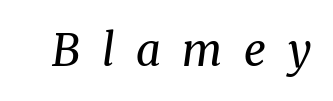
The image shows 44 px regular-weight serif type, italic (leaning right); set unusually wide letter spacing (+0.49 em), not underlined; medium stroke contrast and a medium x-height.
